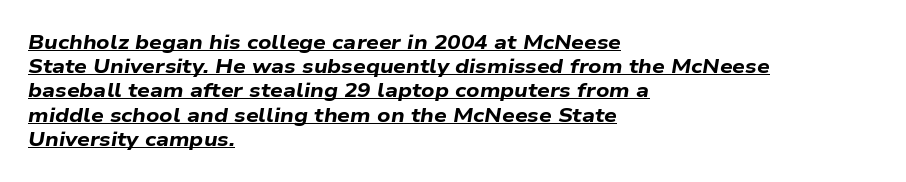
Summary of weight: heavy, a full bold. Line starts are locked; line ends wander. The lettering is marked with a stroke running underneath it. The font's italic variant was chosen for this text. Caption: standard tracking, unaltered.
